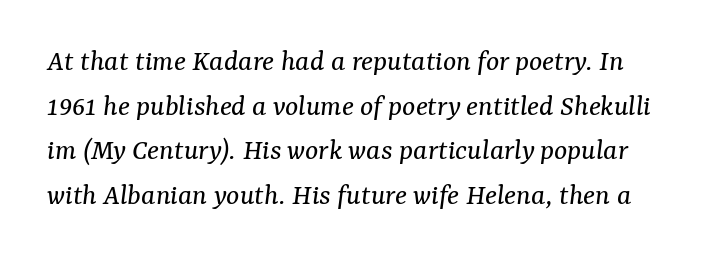
{"serif": "yes", "italic": "yes", "lean": "right", "slant_degrees": 7, "bold": "no", "weight": "regular", "width": "normal", "stroke_contrast": "medium", "x_height": "medium", "monospaced": "no", "underline": "no", "line_spacing": "normal", "line_spacing_ratio": 1.44, "letter_spacing": "normal", "letter_spacing_em": 0.0, "glyph_px": 31}
